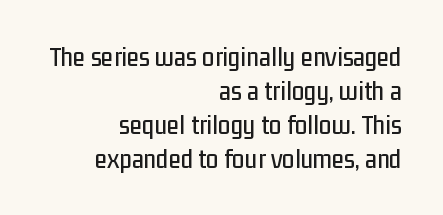
{"serif": "no", "italic": "no", "width": "condensed", "stroke_contrast": "low", "x_height": "medium", "monospaced": "no", "underline": "no", "align": "right", "line_spacing_ratio": 1.21, "letter_spacing": "normal", "letter_spacing_em": 0.0, "glyph_px": 28}
